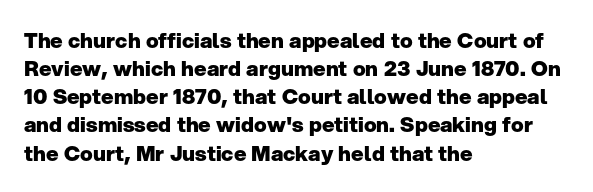
{"italic": "no", "bold": "yes", "underline": "no", "align": "left", "line_spacing": "normal", "line_spacing_ratio": 1.34, "letter_spacing": "normal", "letter_spacing_em": 0.0, "glyph_px": 21}
